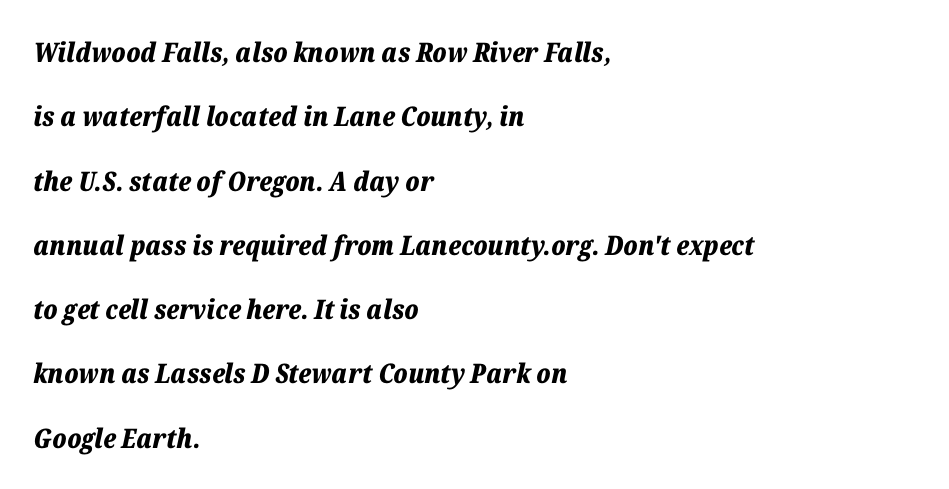
{"italic": "yes", "lean": "right", "slant_degrees": 12, "bold": "yes", "underline": "no", "align": "left", "line_spacing": "loose", "line_spacing_ratio": 2.38, "letter_spacing": "normal", "letter_spacing_em": 0.0, "glyph_px": 27}
